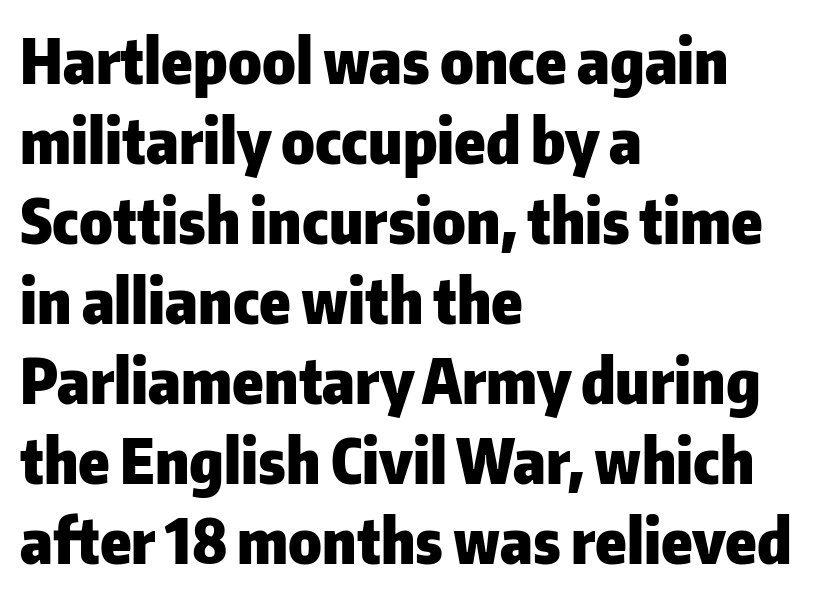
Q: Is the text bold? A: Yes.
Q: Is the text italic (slanted)? A: No, it is upright.
Q: Is the typeface a serif or a sans-serif typeface? A: Sans-serif.
Q: Is the text underlined? A: No.
Q: How is the paragraph aligned? A: Left-aligned.
Q: Is the spacing between letters normal or unusually wide? A: Normal.
Q: Is the spacing between lines tight, normal or loose? A: Normal.
Q: Width (condensed, normal, or wide)? A: Normal.
Q: Stroke contrast? A: Low.
Q: x-height? A: Medium.
Q: Monospaced? A: No.
